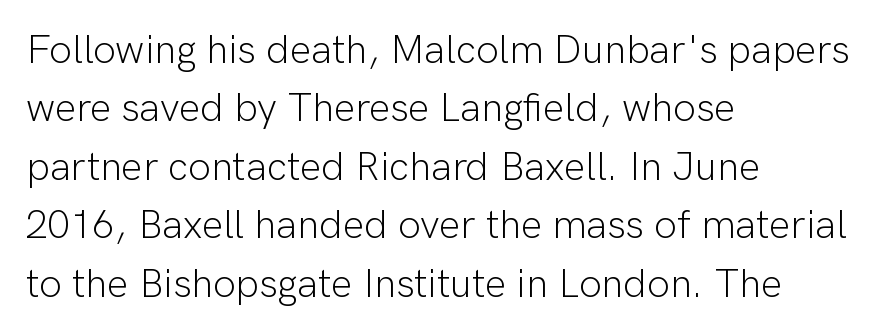
The image shows 40 px light sans-serif type, upright; set left-aligned, normal line spacing (1.46x), normal letter spacing, not underlined; low stroke contrast and a medium x-height.
